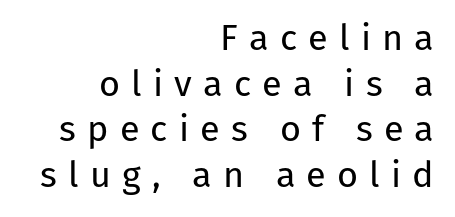
Q: Is the text bold? A: No.
Q: Is the text italic (slanted)? A: No, it is upright.
Q: Is the typeface a serif or a sans-serif typeface? A: Sans-serif.
Q: Is the text underlined? A: No.
Q: How is the paragraph aligned? A: Right-aligned.
Q: Is the spacing between letters normal or unusually wide? A: Unusually wide.
Q: Is the spacing between lines tight, normal or loose? A: Normal.
Q: Width (condensed, normal, or wide)? A: Normal.
Q: Stroke contrast? A: Low.
Q: x-height? A: Medium.
Q: Monospaced? A: No.
